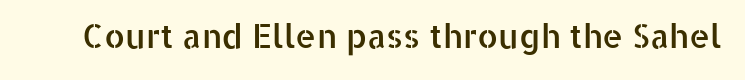
Q: Is the text italic (slanted)? A: No, it is upright.
Q: Is the typeface a serif or a sans-serif typeface? A: Sans-serif.
Q: Is the text underlined? A: No.
Q: Is the spacing between letters normal or unusually wide? A: Normal.
Q: Width (condensed, normal, or wide)? A: Normal.
Q: Stroke contrast? A: Low.
Q: x-height? A: Medium.
Q: Monospaced? A: No.
